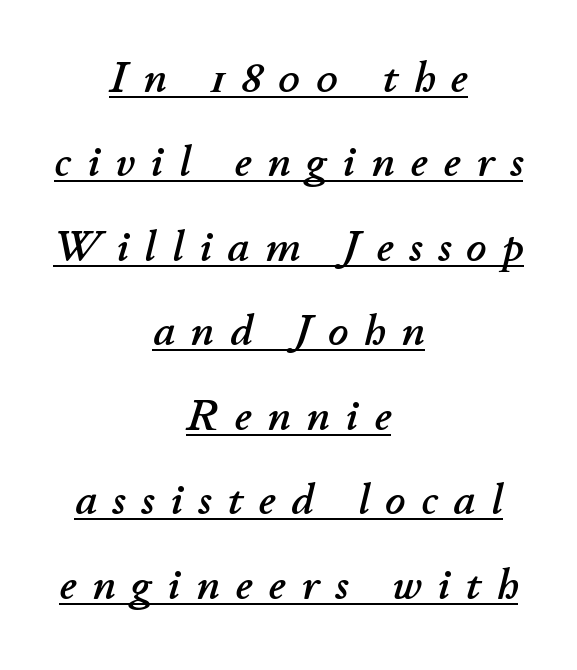
{"italic": "yes", "lean": "right", "slant_degrees": 11, "width": "normal", "stroke_contrast": "low", "x_height": "small", "monospaced": "no", "underline": "yes", "align": "center", "line_spacing": "loose", "line_spacing_ratio": 1.92, "letter_spacing": "wide", "letter_spacing_em": 0.36, "glyph_px": 44}
